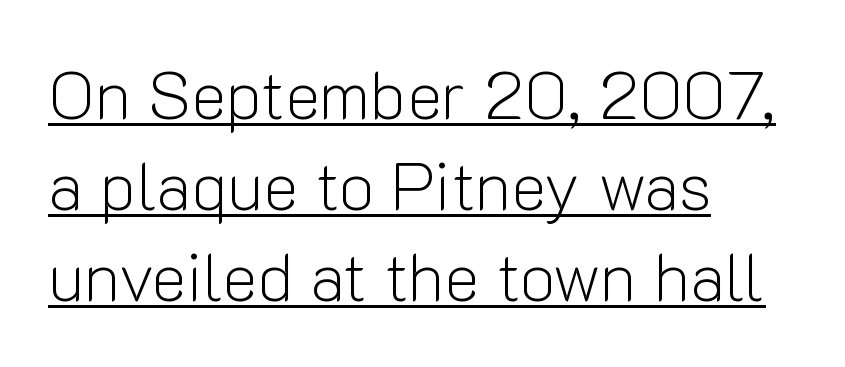
The font sits on the lighter half of the weight spectrum, regular included. Students, observe: this is what conventionally led text looks like. Compared with a centered layout, this one pins lines to the left instead. Letter spacing: default. You could not count columns in this text — the font is proportionally spaced.
